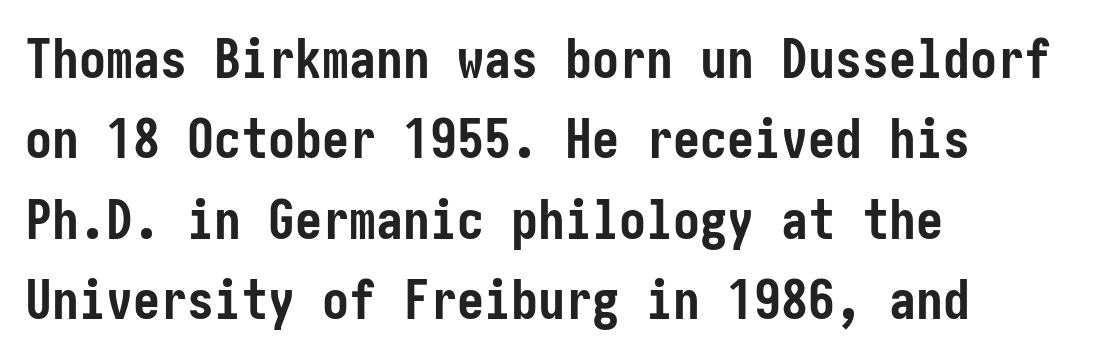
In terms of posture, this sample is upright. Its strokes are broad and dark, the hallmark of bold type. A student would call this left alignment; a typographer would say flush left, rag right. Check the space under the baseline: it is left empty. You can tell from the bare stems that sans-serif type was used. The vertical gap from one line to the next is medium.
